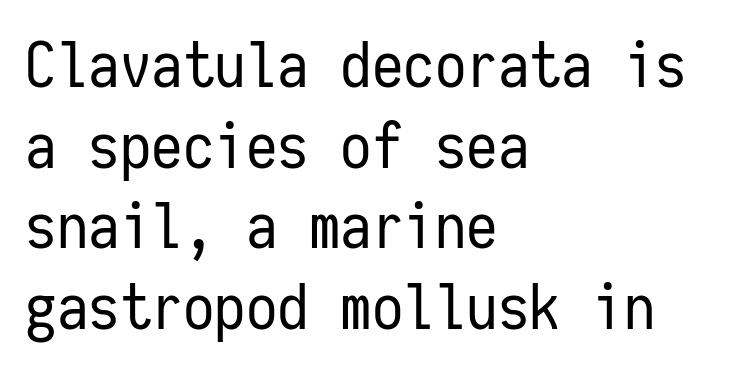
{"serif": "no", "italic": "no", "bold": "no", "weight": "regular", "width": "condensed", "stroke_contrast": "low", "x_height": "medium", "monospaced": "yes", "underline": "no", "align": "left", "line_spacing": "normal", "line_spacing_ratio": 1.28, "letter_spacing": "normal", "letter_spacing_em": 0.0, "glyph_px": 63}
